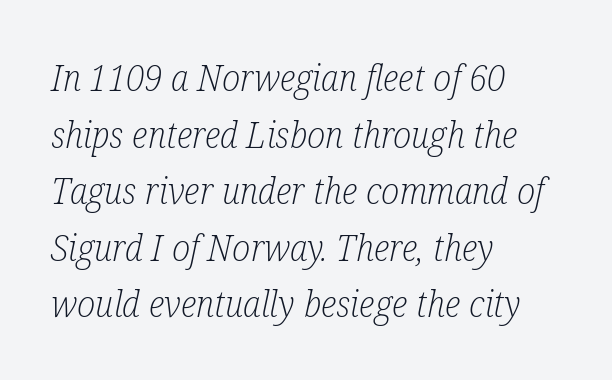
The letters advance in unequal steps, a hallmark of proportional type. Designer's note — italics engaged. The block of text has a typical density, with ordinary space between rows. Visually the block forms a straight wall on the left and a jagged coastline on the right. The face looks like a standard text weight, possibly lighter. Spacing between characters is what you'd get straight out of the box.
